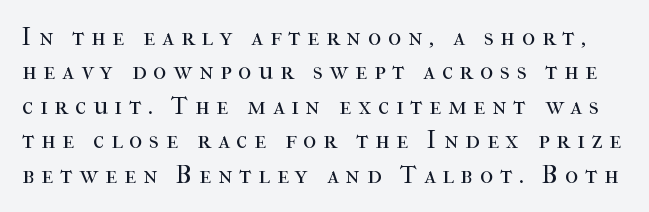
{"italic": "no", "bold": "no", "underline": "no", "line_spacing": "normal", "line_spacing_ratio": 1.38, "letter_spacing": "wide", "letter_spacing_em": 0.27, "glyph_px": 25}
